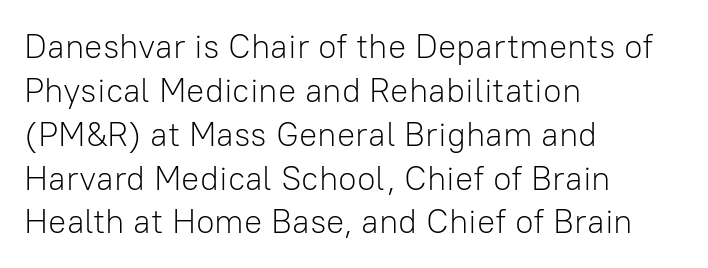
There is no visible air inserted between adjacent glyphs. Posture: upright roman. A typesetter would call this leading conventional body-copy spacing. These lines stack with their left ends in a neat column. A quiet, ordinary-to-light weight characterises the typeface. Letterform terminals end flat and unadorned throughout the passage.
